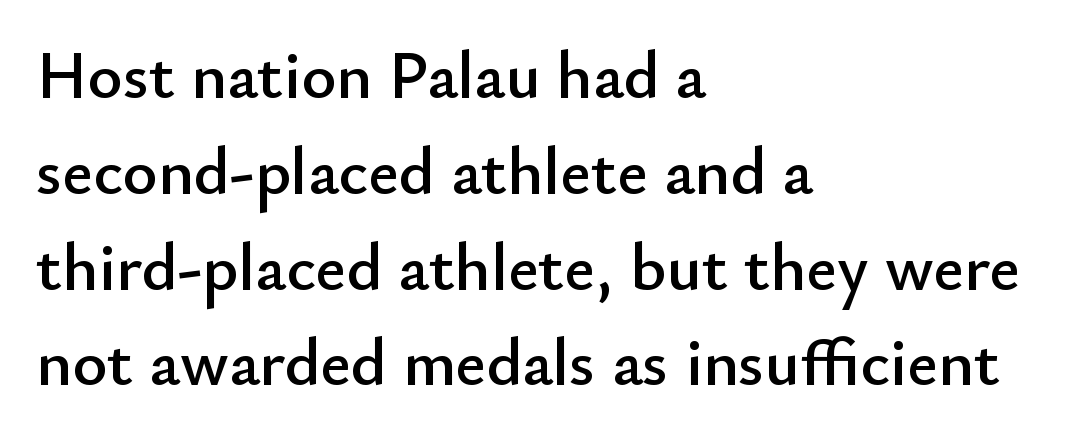
The image shows 67 px sans-serif type, upright; set left-aligned, normal line spacing (1.43x), normal letter spacing, not underlined; low stroke contrast and a small x-height.
